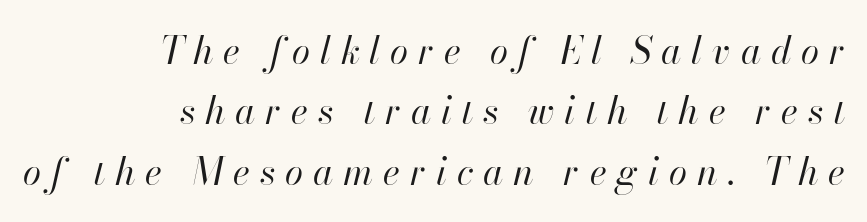
Type without underlining. Casual observation: everything's shoved over to the right. The letters advance in unequal steps, a hallmark of proportional type. This rendering widens character spacing well past its baseline value.
